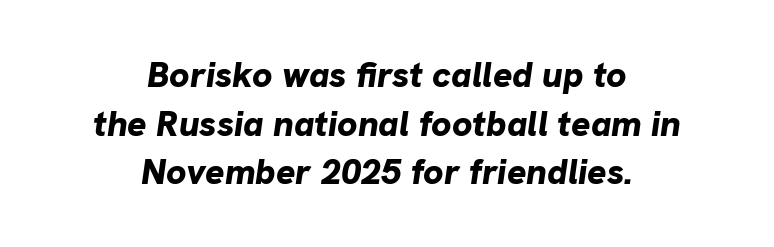
Q: Is the text bold? A: Yes.
Q: Is the text italic (slanted)? A: Yes, it leans right by about 8 degrees.
Q: Is the text underlined? A: No.
Q: How is the paragraph aligned? A: Centered.
Q: Is the spacing between letters normal or unusually wide? A: Normal.
Q: Is the spacing between lines tight, normal or loose? A: Normal.
Q: Width (condensed, normal, or wide)? A: Normal.
Q: Stroke contrast? A: Low.
Q: x-height? A: Medium.
Q: Monospaced? A: No.
